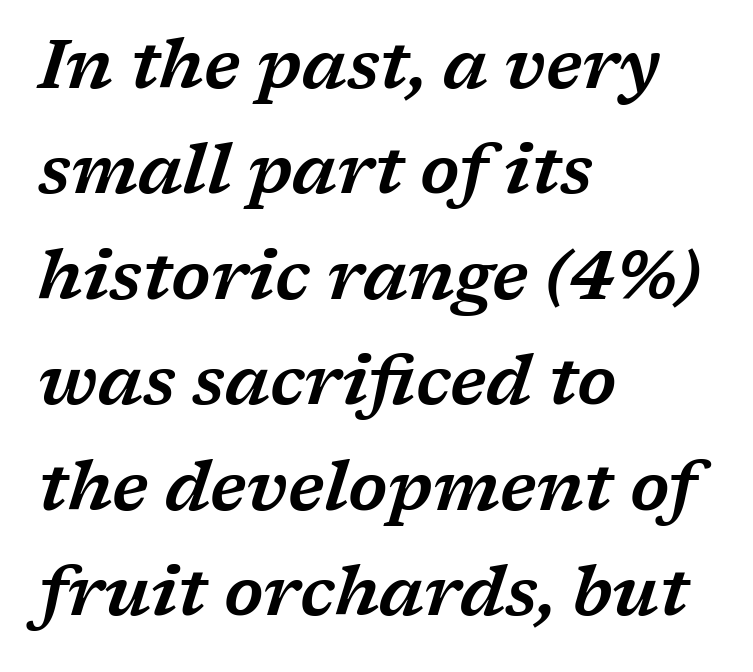
Q: Is the text italic (slanted)? A: Yes, it leans right by about 17 degrees.
Q: Is the typeface a serif or a sans-serif typeface? A: Serif.
Q: Is the text underlined? A: No.
Q: How is the paragraph aligned? A: Left-aligned.
Q: Is the spacing between letters normal or unusually wide? A: Normal.
Q: Is the spacing between lines tight, normal or loose? A: Normal.
Q: Width (condensed, normal, or wide)? A: Wide.
Q: Stroke contrast? A: Low.
Q: x-height? A: Medium.
Q: Monospaced? A: No.
